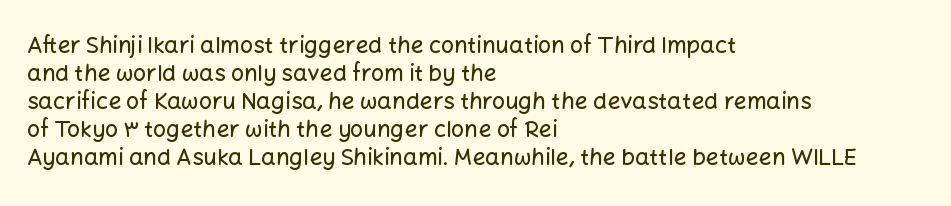
Look at the tracking — it's just the regular setting, nothing added. Caption: multi-line text, flush left, ragged right. Notice how the stems are strictly vertical — no italics here. A clean baseline with only descenders dipping below it.
